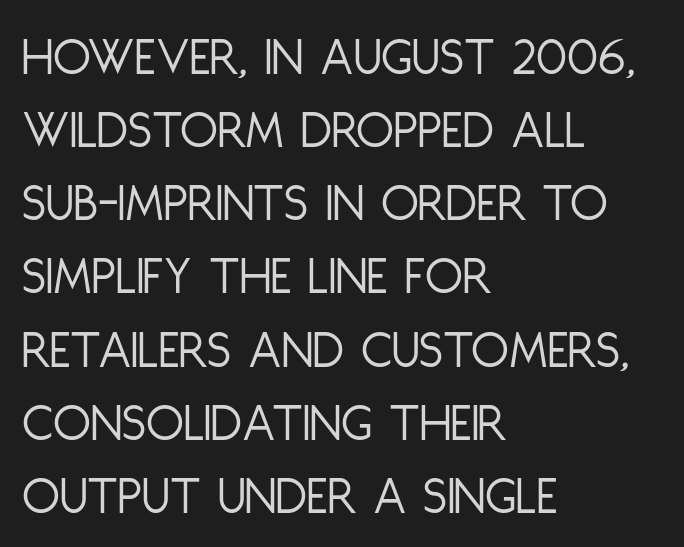
{"serif": "no", "italic": "no", "bold": "no", "weight": "light", "width": "condensed", "stroke_contrast": "low", "x_height": "large", "monospaced": "no", "underline": "no", "align": "left", "line_spacing": "normal", "line_spacing_ratio": 1.33, "letter_spacing": "normal", "letter_spacing_em": 0.0, "glyph_px": 55}
